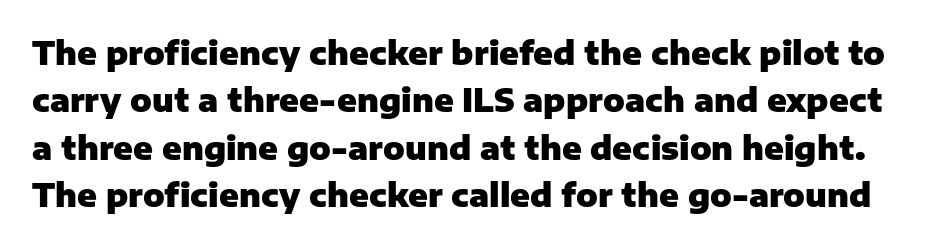
{"serif": "no", "italic": "no", "bold": "yes", "weight": "heavy", "width": "normal", "stroke_contrast": "low", "x_height": "medium", "monospaced": "no", "underline": "no", "line_spacing": "normal", "line_spacing_ratio": 1.48, "letter_spacing": "normal", "letter_spacing_em": 0.0, "glyph_px": 32}
